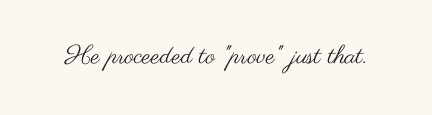
{"bold": "no", "underline": "no", "letter_spacing": "normal", "letter_spacing_em": 0.0, "glyph_px": 25}
